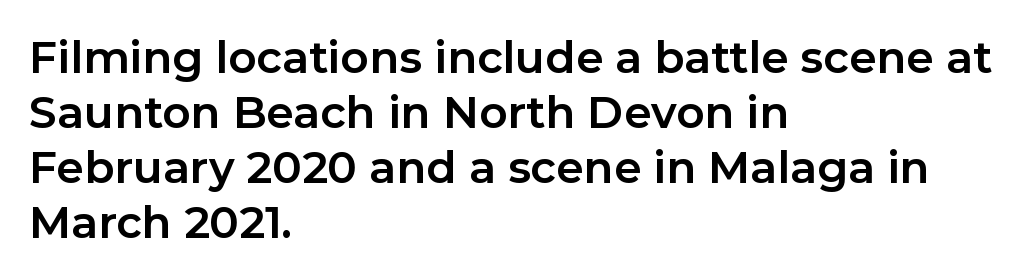
{"serif": "no", "italic": "no", "bold": "yes", "weight": "bold", "width": "normal", "stroke_contrast": "low", "x_height": "medium", "monospaced": "no", "underline": "no", "align": "left", "line_spacing": "normal", "line_spacing_ratio": 1.25, "letter_spacing": "normal", "letter_spacing_em": 0.0, "glyph_px": 44}
